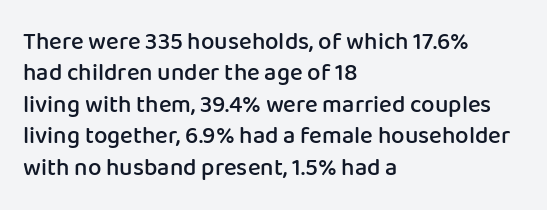
Q: Is the text bold? A: Semi-bold.
Q: Is the text italic (slanted)? A: No, it is upright.
Q: Is the text underlined? A: No.
Q: How is the paragraph aligned? A: Left-aligned.
Q: Is the spacing between letters normal or unusually wide? A: Normal.
Q: Is the spacing between lines tight, normal or loose? A: Normal.
